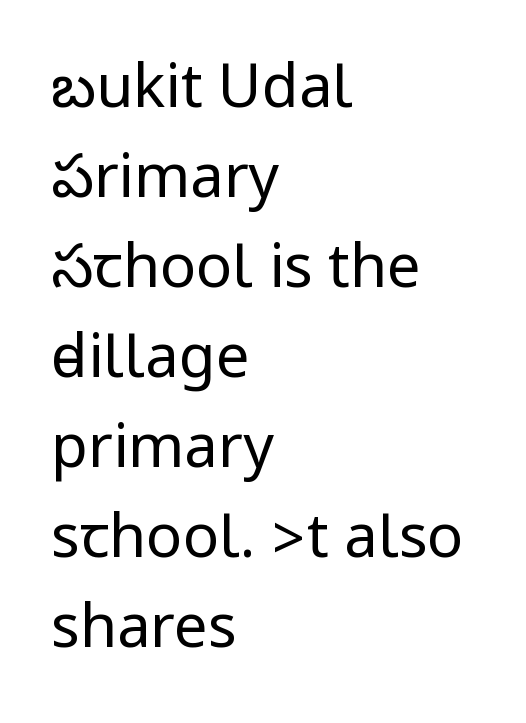
{"serif": "no", "italic": "no", "bold": "no", "weight": "regular", "width": "condensed", "stroke_contrast": "low", "underline": "no", "align": "left", "line_spacing": "normal", "line_spacing_ratio": 1.5, "letter_spacing": "normal", "letter_spacing_em": 0.0, "glyph_px": 60}
